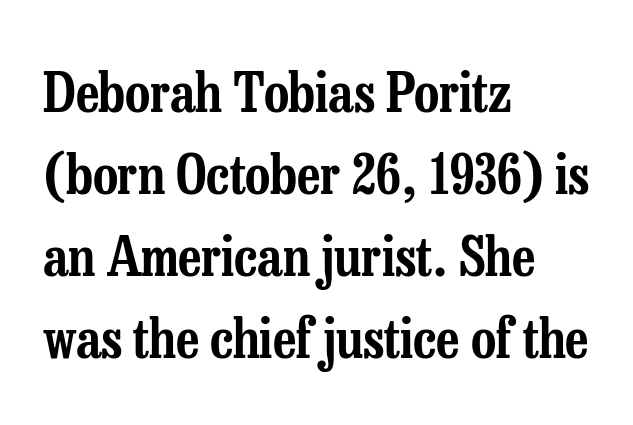
The image shows 55 px condensed serif type, upright; set left-aligned, normal line spacing (1.49x), normal letter spacing, not underlined; low stroke contrast and a medium x-height.
